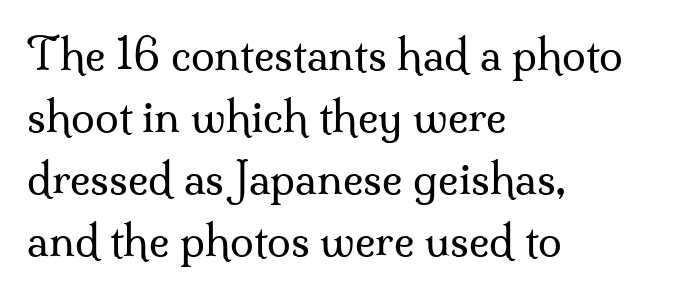
Q: Is the text bold? A: No.
Q: Is the text italic (slanted)? A: No, it is upright.
Q: Is the typeface a serif or a sans-serif typeface? A: Serif.
Q: Is the text underlined? A: No.
Q: How is the paragraph aligned? A: Left-aligned.
Q: Is the spacing between letters normal or unusually wide? A: Normal.
Q: Is the spacing between lines tight, normal or loose? A: Normal.
Q: Width (condensed, normal, or wide)? A: Normal.
Q: Stroke contrast? A: Medium.
Q: x-height? A: Small.
Q: Monospaced? A: No.
